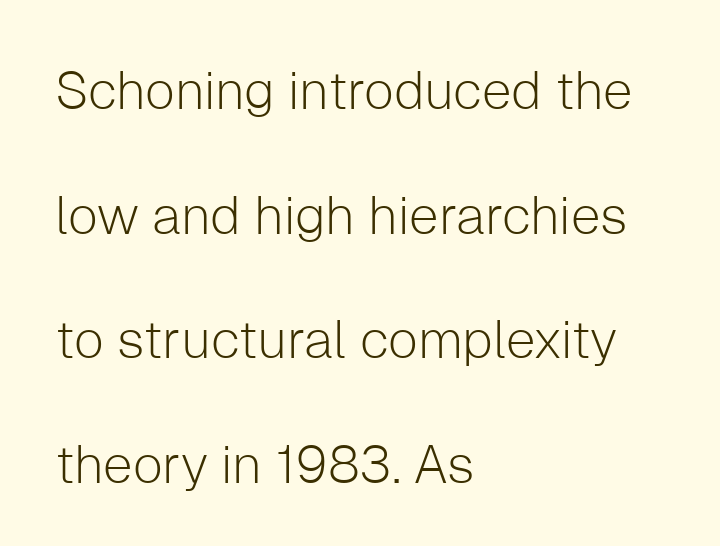
The face used here is proportionally spaced, like ordinary book or web type. A typesetter would call this leading open, well beyond the default. No italicization has been applied; the sample stays upright. Notice how the passage keeps a crisp vertical edge on the left only. The strokes carry an ordinary text weight at most. The tracking reads as untouched default to a designer's eye.
